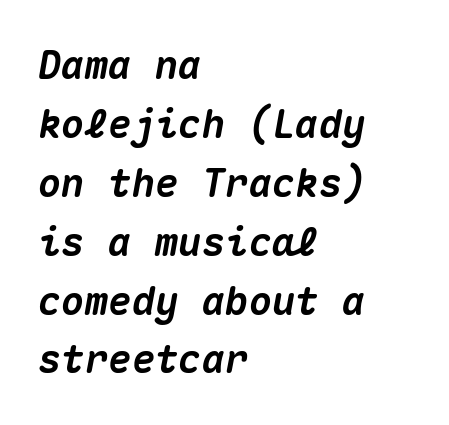
Q: Is the text bold? A: Yes.
Q: Is the text italic (slanted)? A: Yes, it leans right by about 10 degrees.
Q: Is the text underlined? A: No.
Q: How is the paragraph aligned? A: Left-aligned.
Q: Is the spacing between letters normal or unusually wide? A: Normal.
Q: Is the spacing between lines tight, normal or loose? A: Normal.
Q: Width (condensed, normal, or wide)? A: Normal.
Q: Stroke contrast? A: Medium.
Q: x-height? A: Medium.
Q: Monospaced? A: Yes.
